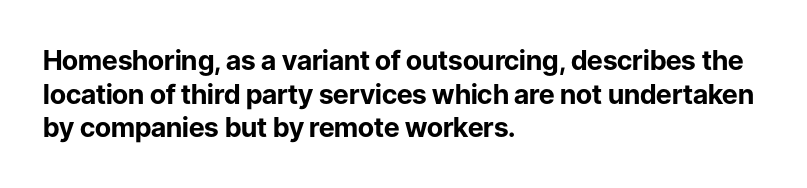
Its strokes are broad and dark, the hallmark of bold type. It's the straight-up-and-down kind of type. Regular leading. Caption: standard tracking, unaltered.
